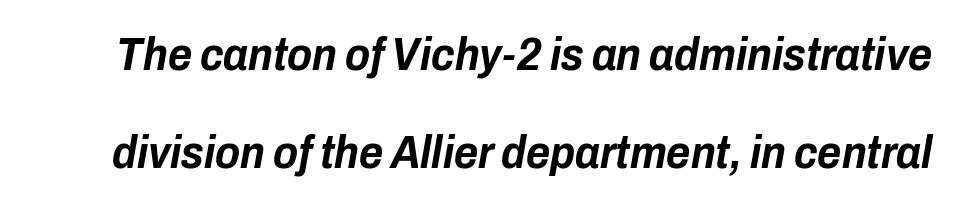
Is the type bold? Yes — the strokes are clearly thick and heavy. The passage shown stacks its lines with a broad gap. Here the designer chose a conventional face with non-uniform glyph widths. The axis of the letterforms is tilted away from vertical. The zone under the glyphs is completely vacant.
